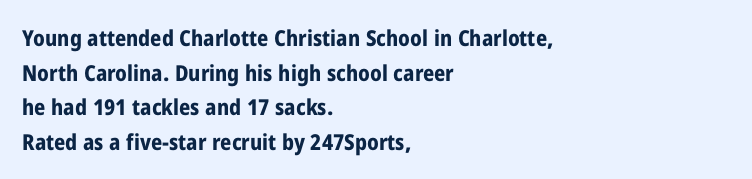
This sample uses an upright cut, with every glyph sitting square on the baseline. Whoever set this chose a conventional vertical rhythm. Students, note that the glyphs here touch the page at normal intervals. Strokes here are thick enough to call this a true bold.
